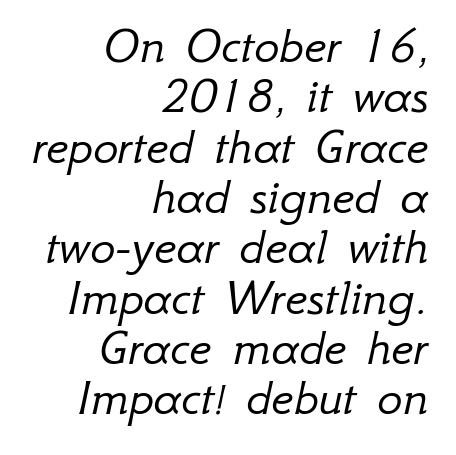
The image shows 53 px light type, italic (leaning right); set right-aligned, tight line spacing (0.95x), normal letter spacing, not underlined; low stroke contrast and a small x-height.
